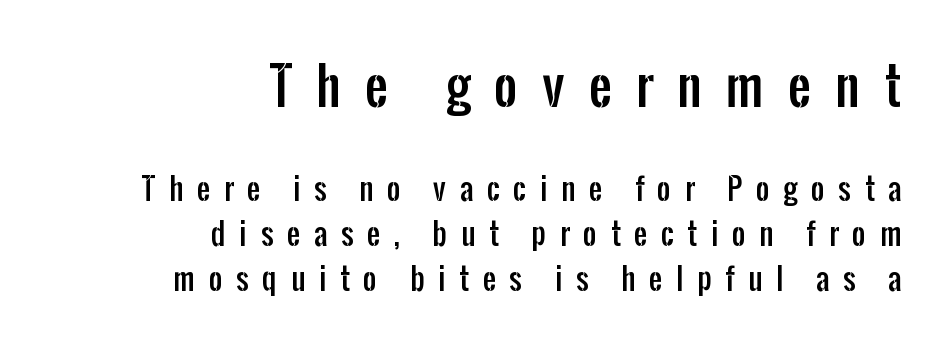
{"serif": "no", "italic": "no", "width": "condensed", "stroke_contrast": "low", "x_height": "medium", "monospaced": "no", "underline": "no", "align": "right", "line_spacing": "normal", "line_spacing_ratio": 1.55, "letter_spacing": "wide", "letter_spacing_em": 0.48, "larger_block": "first", "size_ratio": 1.76, "glyph_px": 51}
